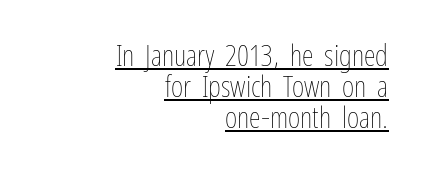
Q: Is the text bold? A: No.
Q: Is the text italic (slanted)? A: No, it is upright.
Q: Is the text underlined? A: Yes.
Q: How is the paragraph aligned? A: Right-aligned.
Q: Is the spacing between letters normal or unusually wide? A: Normal.
Q: Is the spacing between lines tight, normal or loose? A: Tight.
Q: Width (condensed, normal, or wide)? A: Condensed.
Q: Stroke contrast? A: Low.
Q: x-height? A: Medium.
Q: Monospaced? A: No.
